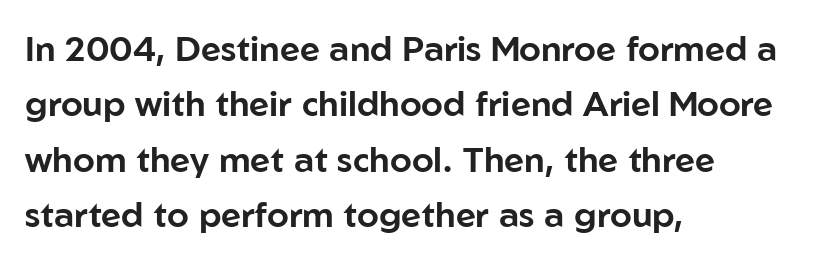
The image shows 35 px sans-serif type, upright; set left-aligned, normal line spacing (1.58x), normal letter spacing, not underlined; low stroke contrast and a medium x-height.
